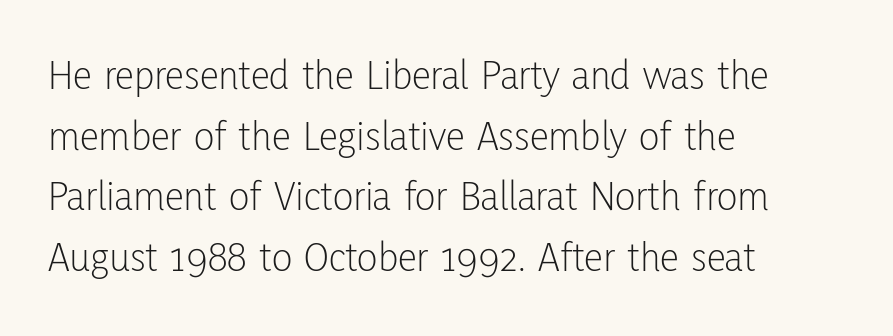
The image shows 43 px light, condensed sans-serif type, upright; set left-aligned, normal line spacing (1.41x), normal letter spacing, not underlined; low stroke contrast and a medium x-height.
